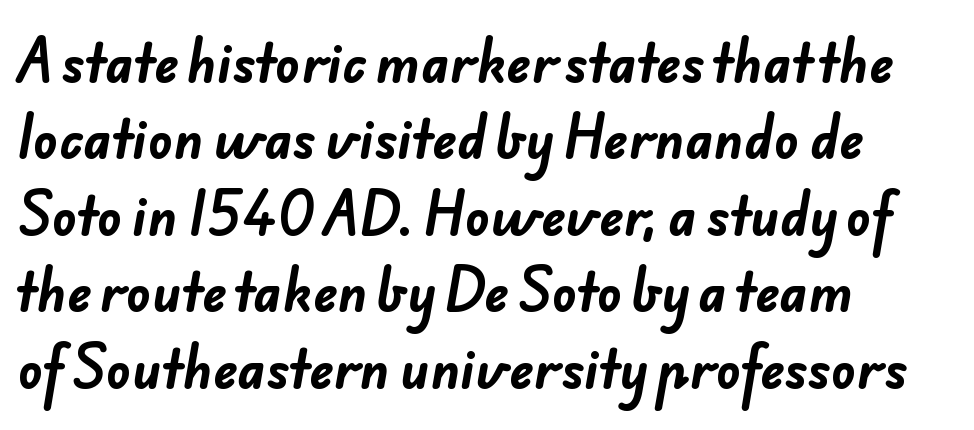
{"serif": "no", "bold": "yes", "weight": "bold", "width": "normal", "stroke_contrast": "low", "x_height": "small", "monospaced": "no", "underline": "no", "align": "left", "line_spacing": "normal", "line_spacing_ratio": 1.5, "letter_spacing": "normal", "letter_spacing_em": 0.0, "glyph_px": 51}
